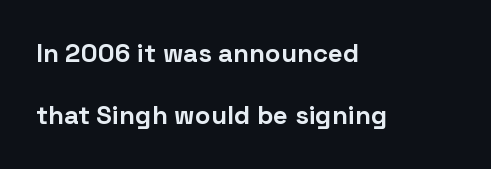
{"italic": "no", "bold": "yes", "underline": "no", "align": "left", "line_spacing": "loose", "line_spacing_ratio": 2.39, "letter_spacing": "normal", "letter_spacing_em": 0.0, "glyph_px": 26}
